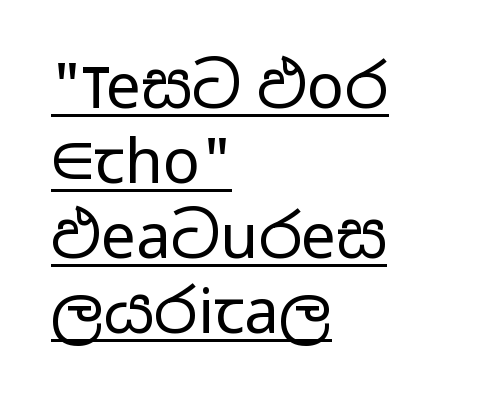
Q: Is the text bold? A: No.
Q: Is the text italic (slanted)? A: No, it is upright.
Q: Is the typeface a serif or a sans-serif typeface? A: Sans-serif.
Q: Is the text underlined? A: Yes.
Q: How is the paragraph aligned? A: Left-aligned.
Q: Is the spacing between letters normal or unusually wide? A: Normal.
Q: Width (condensed, normal, or wide)? A: Wide.
Q: Stroke contrast? A: Low.
Q: x-height? A: Medium.
Q: Monospaced? A: No.
